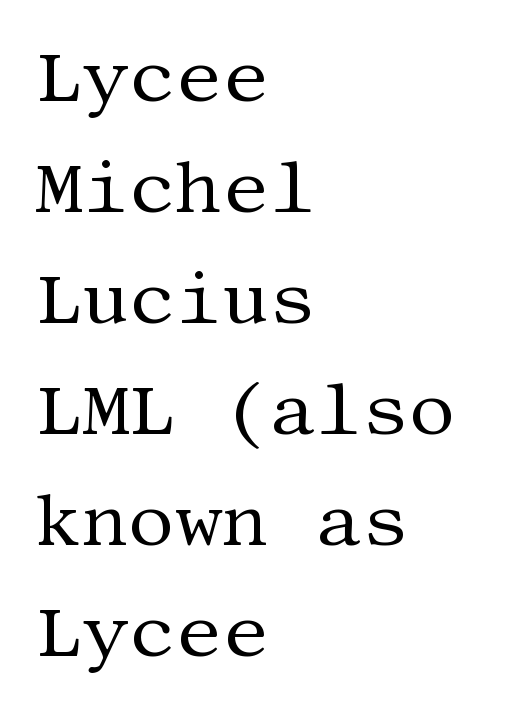
Q: Is the text bold? A: No.
Q: Is the text italic (slanted)? A: No, it is upright.
Q: Is the typeface a serif or a sans-serif typeface? A: Serif.
Q: Is the text underlined? A: No.
Q: How is the paragraph aligned? A: Left-aligned.
Q: Is the spacing between letters normal or unusually wide? A: Normal.
Q: Is the spacing between lines tight, normal or loose? A: Normal.
Q: Width (condensed, normal, or wide)? A: Normal.
Q: Stroke contrast? A: Medium.
Q: x-height? A: Large.
